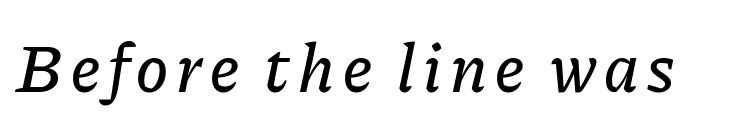
The image shows 68 px text type, italic (leaning right); set not underlined; low stroke contrast and a medium x-height.
